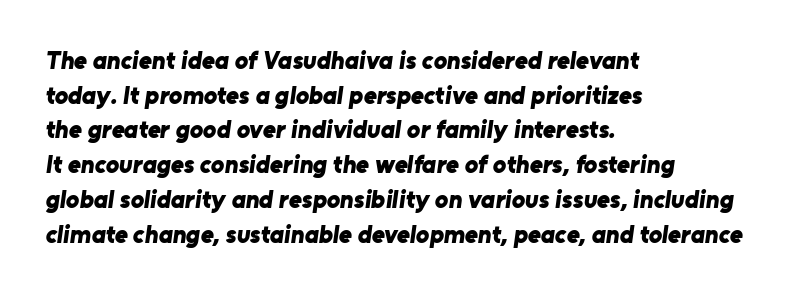
Caption: multi-line text, flush left, ragged right. Default kerning and tracking; the words read as compact shapes. Typographic density is high because the face is bold. Anything drawn beneath the words? Only blank space. The designer left line spacing at the default.
